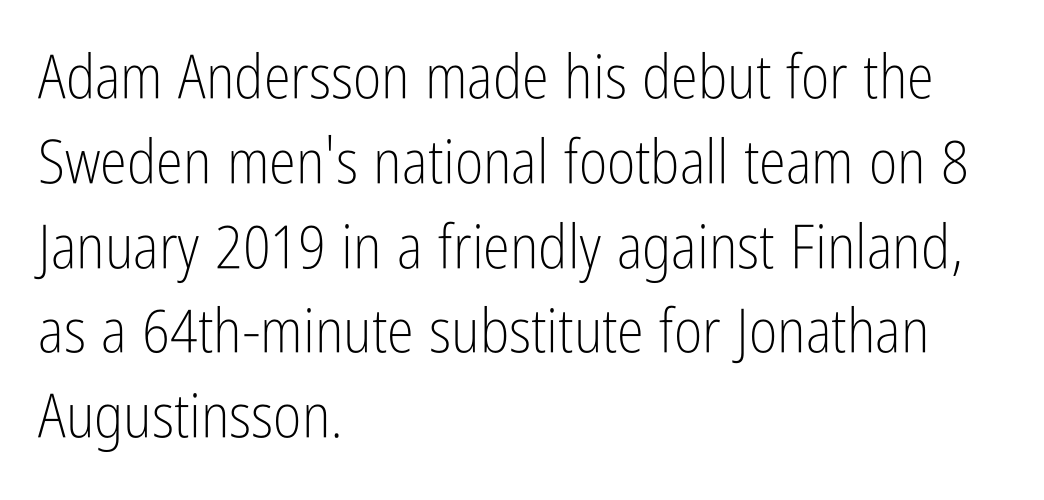
The image shows 61 px light, condensed sans-serif type, upright; set left-aligned, normal line spacing (1.39x), normal letter spacing, not underlined; low stroke contrast and a medium x-height.
